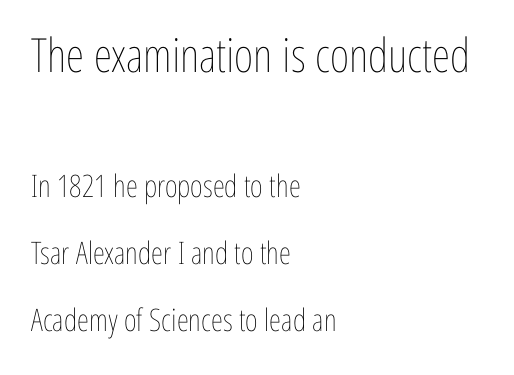
Q: Is the text bold? A: No.
Q: Is the text italic (slanted)? A: No, it is upright.
Q: Is the text underlined? A: No.
Q: How is the paragraph aligned? A: Left-aligned.
Q: Is the spacing between letters normal or unusually wide? A: Normal.
Q: Is the spacing between lines tight, normal or loose? A: Loose.
Q: Which block of text is set in a larger size, the first (top) or the second (bottom)? A: The first (top) one.
Q: Width (condensed, normal, or wide)? A: Condensed.
Q: Stroke contrast? A: Low.
Q: x-height? A: Medium.
Q: Monospaced? A: No.
